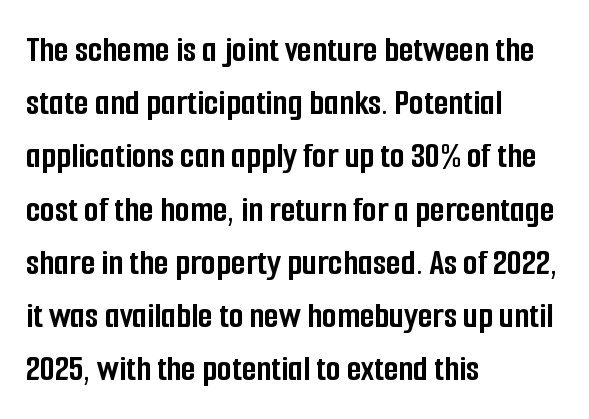
Q: Is the text bold? A: Yes.
Q: Is the text italic (slanted)? A: No, it is upright.
Q: Is the typeface a serif or a sans-serif typeface? A: Sans-serif.
Q: Is the text underlined? A: No.
Q: How is the paragraph aligned? A: Left-aligned.
Q: Is the spacing between letters normal or unusually wide? A: Normal.
Q: Is the spacing between lines tight, normal or loose? A: Normal.
Q: Width (condensed, normal, or wide)? A: Condensed.
Q: Stroke contrast? A: Low.
Q: x-height? A: Medium.
Q: Monospaced? A: No.
